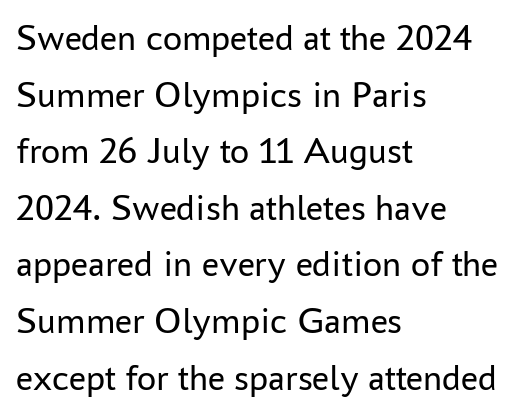
{"serif": "no", "italic": "no", "bold": "no", "weight": "regular", "width": "normal", "stroke_contrast": "low", "x_height": "medium", "monospaced": "no", "underline": "no", "align": "left", "line_spacing": "normal", "line_spacing_ratio": 1.49, "letter_spacing": "normal", "letter_spacing_em": 0.0, "glyph_px": 38}
